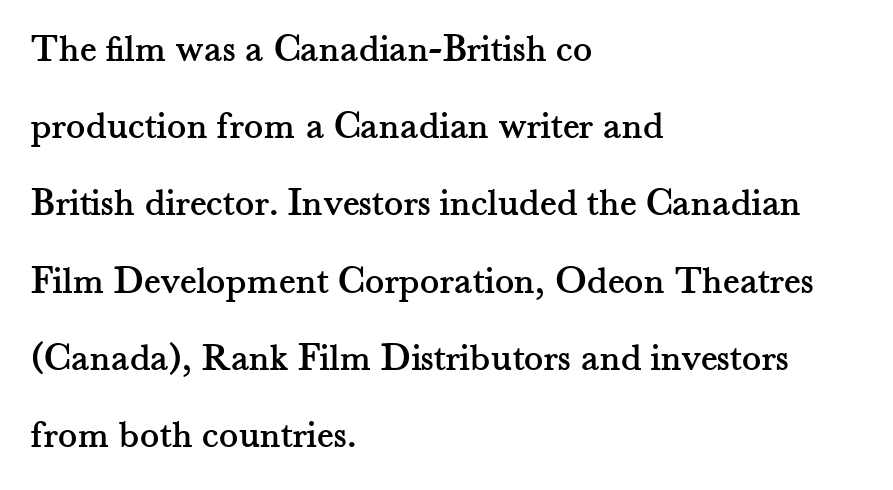
Q: Is the text italic (slanted)? A: No, it is upright.
Q: Is the typeface a serif or a sans-serif typeface? A: Serif.
Q: Is the text underlined? A: No.
Q: How is the paragraph aligned? A: Left-aligned.
Q: Is the spacing between letters normal or unusually wide? A: Normal.
Q: Is the spacing between lines tight, normal or loose? A: Loose.
Q: Width (condensed, normal, or wide)? A: Normal.
Q: Stroke contrast? A: Medium.
Q: x-height? A: Small.
Q: Monospaced? A: No.
